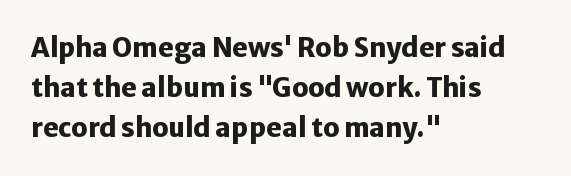
Q: Is the text bold? A: Yes.
Q: Is the text italic (slanted)? A: No, it is upright.
Q: Is the text underlined? A: No.
Q: How is the paragraph aligned? A: Left-aligned.
Q: Is the spacing between letters normal or unusually wide? A: Normal.
Q: Is the spacing between lines tight, normal or loose? A: Normal.
